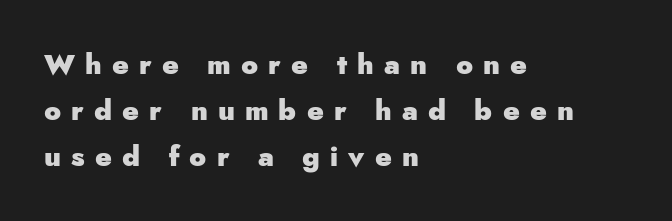
Does the lettering tilt? It doesn't — this is upright. Heft: maximum for text — a bold. Interline gaps are of average width in this sample. Quick note: underline off.
